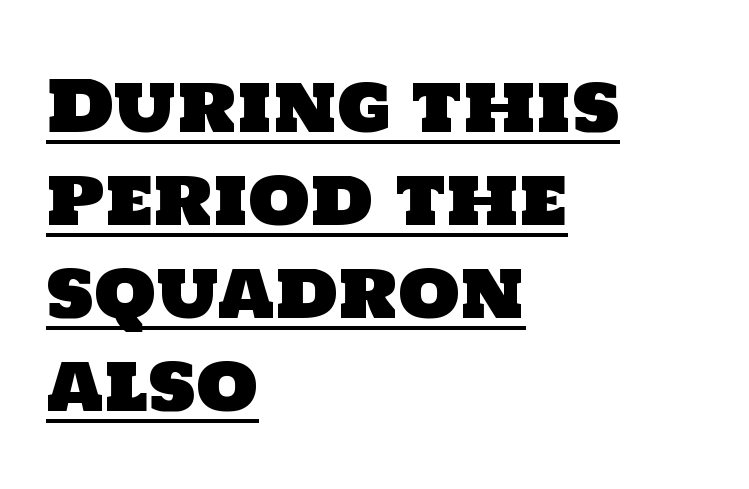
The image shows 71 px sans-serif type; set left-aligned, normal line spacing (1.31x), normal letter spacing, underlined; low stroke contrast and a large x-height.
